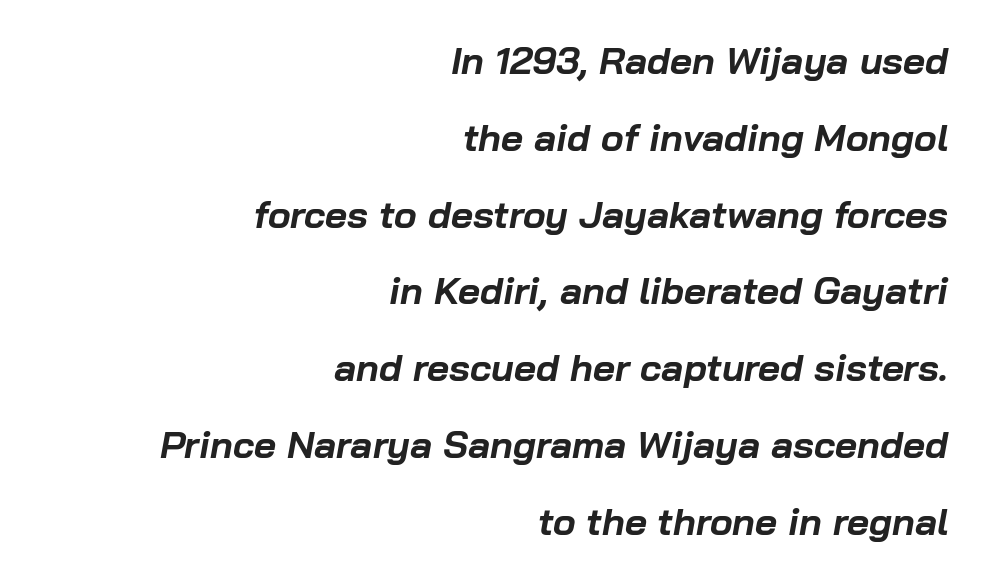
Q: Is the text bold? A: Yes.
Q: Is the text italic (slanted)? A: Yes, it leans right by about 10 degrees.
Q: Is the text underlined? A: No.
Q: How is the paragraph aligned? A: Right-aligned.
Q: Is the spacing between letters normal or unusually wide? A: Normal.
Q: Is the spacing between lines tight, normal or loose? A: Loose.
Q: Width (condensed, normal, or wide)? A: Normal.
Q: Stroke contrast? A: Low.
Q: x-height? A: Medium.
Q: Monospaced? A: No.
